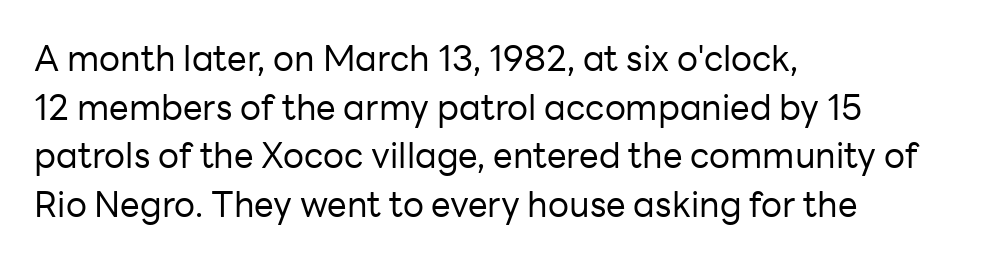
Does the lettering tilt? It doesn't — this is upright. The strokes are not fattened; the text isn't bold. Caption: multi-line text, flush left, ragged right. The rendering uses natural spacing where letterforms have individual widths.
